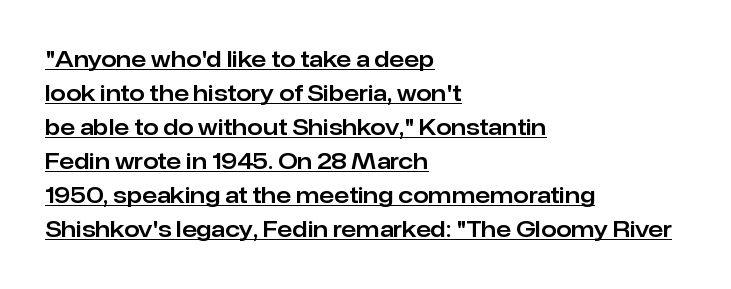
Q: Is the text italic (slanted)? A: No, it is upright.
Q: Is the text underlined? A: Yes.
Q: How is the paragraph aligned? A: Left-aligned.
Q: Is the spacing between letters normal or unusually wide? A: Normal.
Q: Is the spacing between lines tight, normal or loose? A: Normal.
